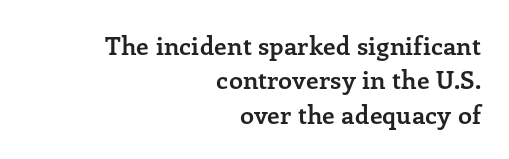
The image shows 25 px bold type, upright; set right-aligned, normal line spacing (1.38x), normal letter spacing, not underlined.
